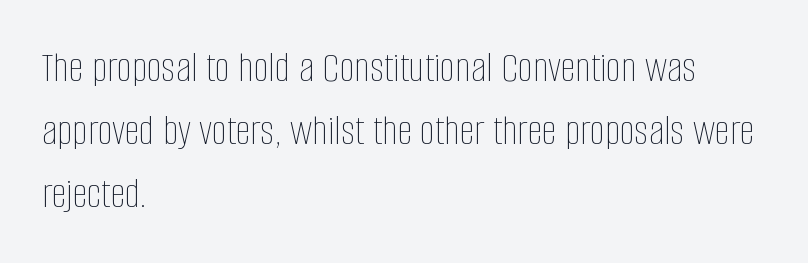
Compared with a typical body face, this is equally light or lighter still. These lines were composed using upright roman letters. Letter spacing: default. The letters advance in unequal steps, a hallmark of proportional type.
